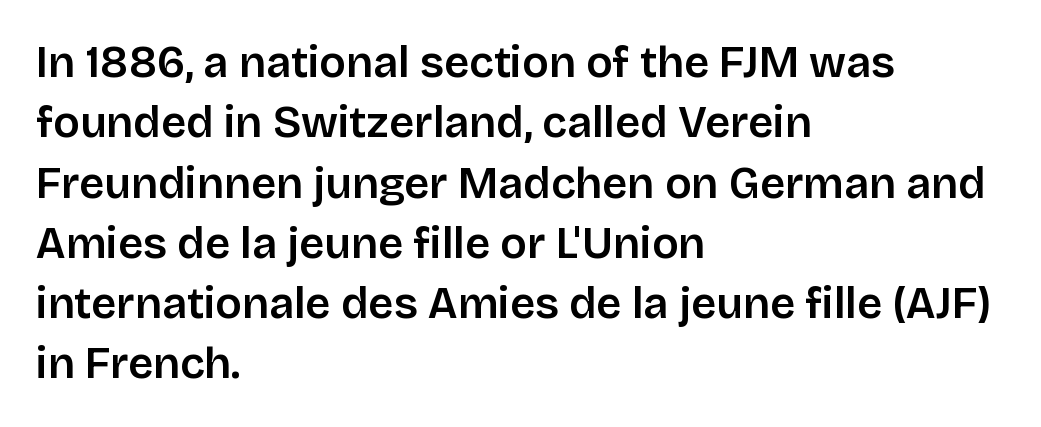
{"serif": "no", "italic": "no", "width": "normal", "stroke_contrast": "low", "x_height": "large", "monospaced": "no", "underline": "no", "align": "left", "line_spacing": "normal", "line_spacing_ratio": 1.37, "letter_spacing": "normal", "letter_spacing_em": 0.0, "glyph_px": 44}
